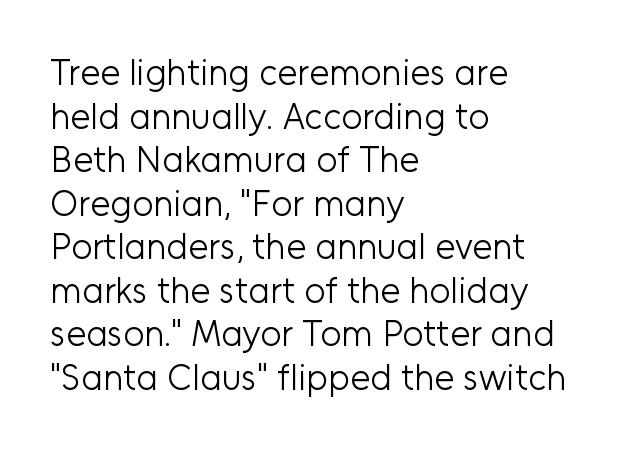
{"serif": "no", "italic": "no", "bold": "no", "weight": "light", "width": "normal", "stroke_contrast": "low", "x_height": "medium", "monospaced": "no", "underline": "no", "align": "left", "line_spacing_ratio": 1.21, "letter_spacing": "normal", "letter_spacing_em": 0.0, "glyph_px": 36}
